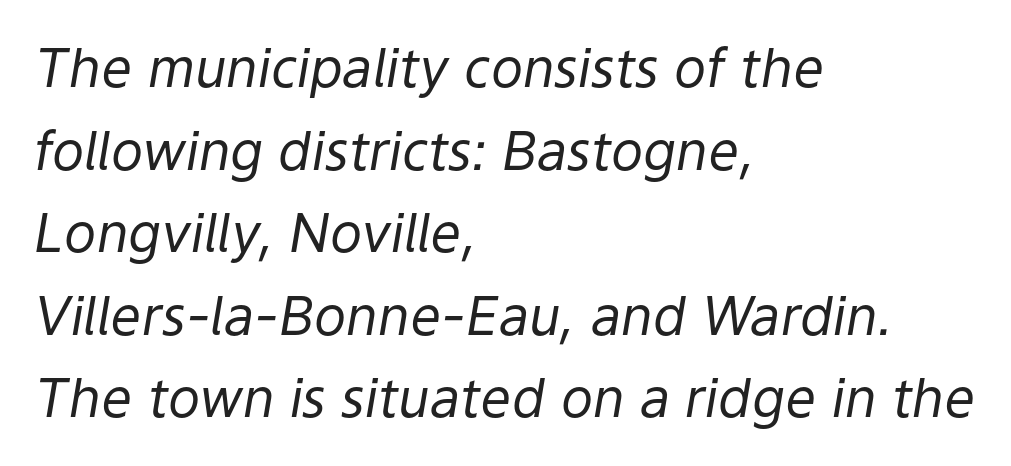
Q: Is the text bold? A: No.
Q: Is the text italic (slanted)? A: Yes, it leans right by about 9 degrees.
Q: Is the text underlined? A: No.
Q: How is the paragraph aligned? A: Left-aligned.
Q: Is the spacing between letters normal or unusually wide? A: Normal.
Q: Is the spacing between lines tight, normal or loose? A: Normal.
Q: Width (condensed, normal, or wide)? A: Normal.
Q: Stroke contrast? A: Low.
Q: x-height? A: Medium.
Q: Monospaced? A: No.
